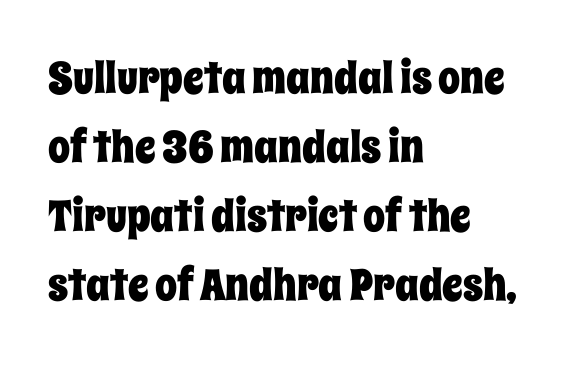
The image shows 44 px condensed type, upright; set left-aligned, normal line spacing (1.57x), normal letter spacing, not underlined; low stroke contrast and a large x-height.
